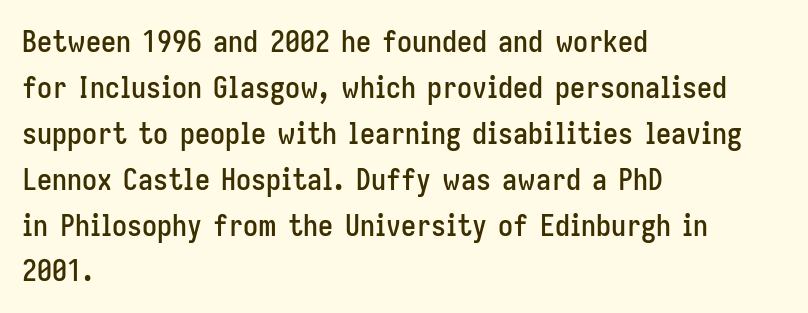
Q: Is the text italic (slanted)? A: No, it is upright.
Q: Is the typeface a serif or a sans-serif typeface? A: Sans-serif.
Q: Is the text underlined? A: No.
Q: How is the paragraph aligned? A: Left-aligned.
Q: Is the spacing between letters normal or unusually wide? A: Normal.
Q: Is the spacing between lines tight, normal or loose? A: Normal.
Q: Width (condensed, normal, or wide)? A: Condensed.
Q: Stroke contrast? A: Low.
Q: x-height? A: Medium.
Q: Monospaced? A: No.
